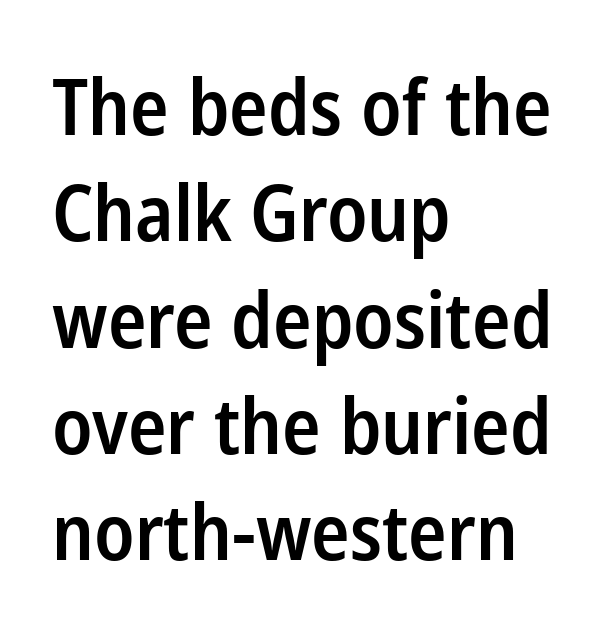
The image shows 77 px semibold, condensed sans-serif type, upright; set left-aligned, normal line spacing (1.38x), normal letter spacing, not underlined; low stroke contrast and a medium x-height.
